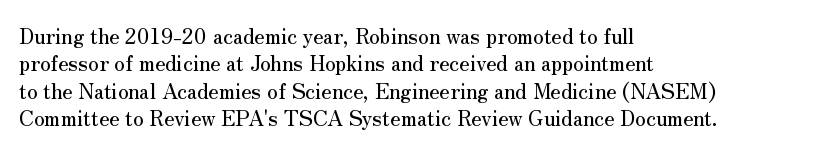
Q: Is the text italic (slanted)? A: No, it is upright.
Q: Is the text underlined? A: No.
Q: How is the paragraph aligned? A: Left-aligned.
Q: Is the spacing between letters normal or unusually wide? A: Normal.
Q: Is the spacing between lines tight, normal or loose? A: Normal.
